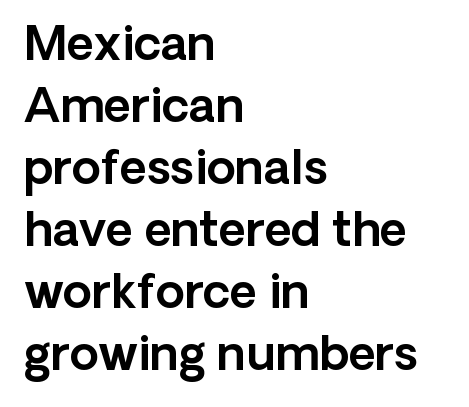
{"serif": "no", "italic": "no", "width": "normal", "x_height": "medium", "monospaced": "no", "underline": "no", "align": "left", "line_spacing": "normal", "line_spacing_ratio": 1.32, "letter_spacing": "normal", "letter_spacing_em": 0.0, "glyph_px": 47}
